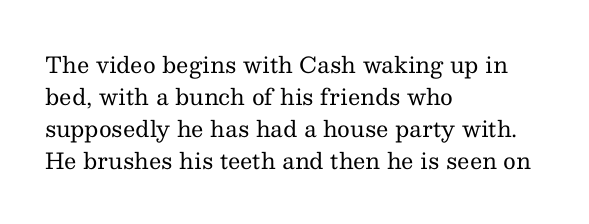
Q: Is the text bold? A: No.
Q: Is the text italic (slanted)? A: No, it is upright.
Q: Is the text underlined? A: No.
Q: How is the paragraph aligned? A: Left-aligned.
Q: Is the spacing between letters normal or unusually wide? A: Normal.
Q: Is the spacing between lines tight, normal or loose? A: Normal.
